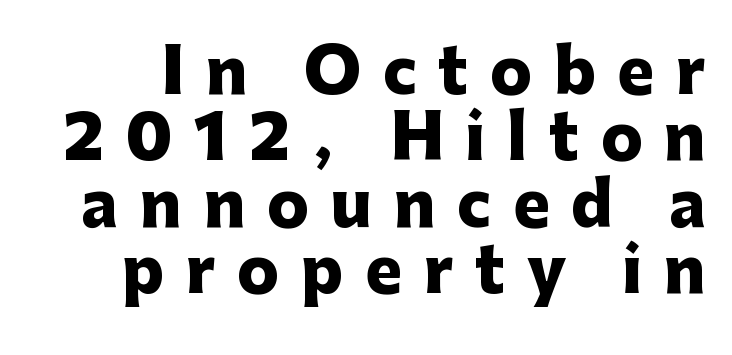
These lines have a slow, spaced-out rhythm from letter to letter. The rendering shows plain stroke endings on the letterforms — a sans-serif design. I'd describe the lettering as bold — thick and assertive. Vertically, the passage feels compressed, each row crowding the next.
